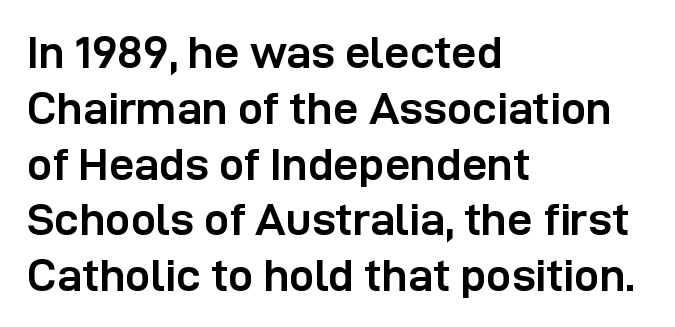
Q: Is the text bold? A: Yes.
Q: Is the text italic (slanted)? A: No, it is upright.
Q: Is the typeface a serif or a sans-serif typeface? A: Sans-serif.
Q: Is the text underlined? A: No.
Q: How is the paragraph aligned? A: Left-aligned.
Q: Is the spacing between letters normal or unusually wide? A: Normal.
Q: Width (condensed, normal, or wide)? A: Normal.
Q: Stroke contrast? A: Low.
Q: x-height? A: Medium.
Q: Monospaced? A: No.
